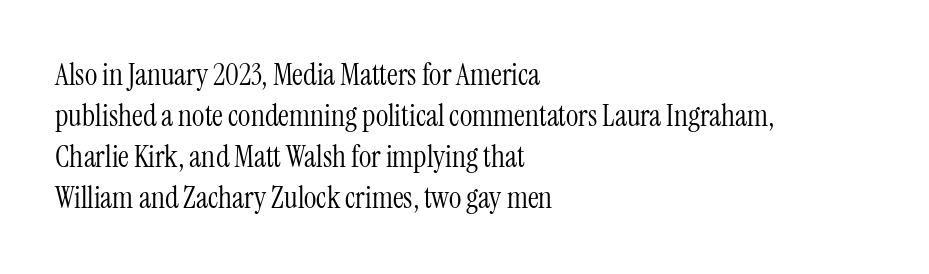
{"serif": "yes", "italic": "no", "bold": "no", "weight": "light", "width": "condensed", "stroke_contrast": "medium", "x_height": "medium", "monospaced": "no", "underline": "no", "align": "left", "line_spacing": "normal", "line_spacing_ratio": 1.37, "letter_spacing": "normal", "letter_spacing_em": 0.0, "glyph_px": 30}
